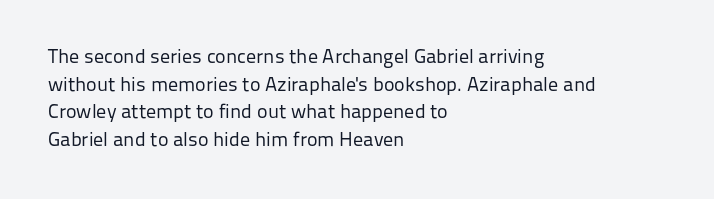
Q: Is the text bold? A: No.
Q: Is the text italic (slanted)? A: No, it is upright.
Q: Is the text underlined? A: No.
Q: How is the paragraph aligned? A: Left-aligned.
Q: Is the spacing between letters normal or unusually wide? A: Normal.
Q: Is the spacing between lines tight, normal or loose? A: Normal.
